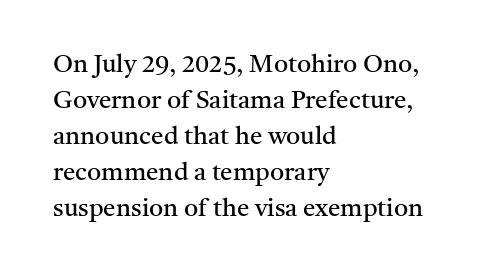
The rendering anchors every line to the left-hand side. Words appear dense and cohesive because spacing is normal. Does the leading feel generous? No, just average. A quiet, ordinary-to-light weight characterises the typeface.
